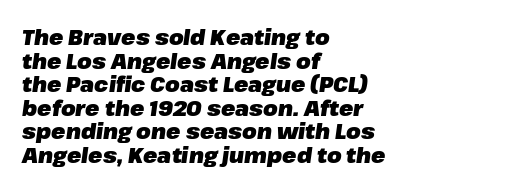
Q: Is the text bold? A: Yes.
Q: Is the text italic (slanted)? A: Yes, it leans right by about 8 degrees.
Q: Is the text underlined? A: No.
Q: How is the paragraph aligned? A: Left-aligned.
Q: Is the spacing between letters normal or unusually wide? A: Normal.
Q: Is the spacing between lines tight, normal or loose? A: Tight.
